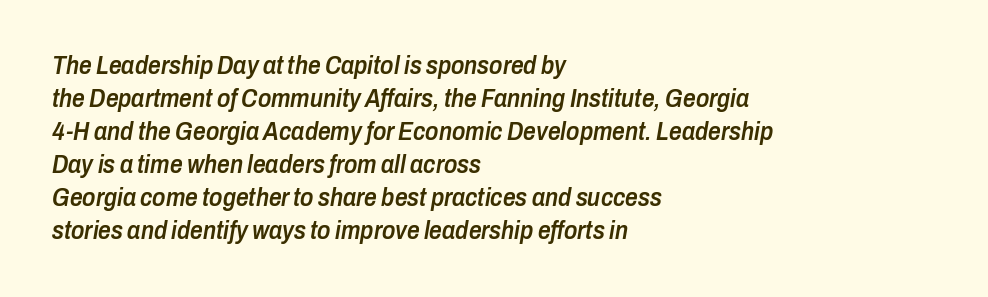
Q: Is the text bold? A: Semi-bold.
Q: Is the text italic (slanted)? A: Yes, it leans right by about 10 degrees.
Q: Is the text underlined? A: No.
Q: How is the paragraph aligned? A: Left-aligned.
Q: Is the spacing between letters normal or unusually wide? A: Normal.
Q: Is the spacing between lines tight, normal or loose? A: Normal.
